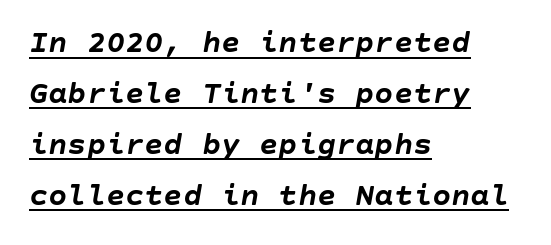
The image shows 32 px semibold type, italic (leaning right); set left-aligned, normal line spacing (1.59x), normal letter spacing, underlined; low stroke contrast and a large x-height.
